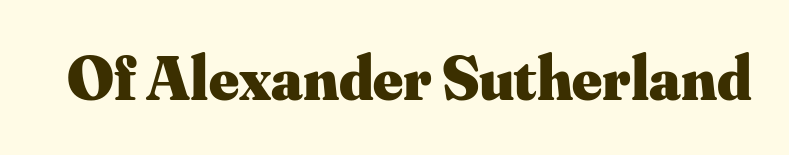
Do the characters align in a grid? No, the font is proportional. Weight: bold. No italicization has been applied; the sample stays upright. The words here are not underlined. This sample uses a serif face. The passage shown has conventional tracking throughout.
